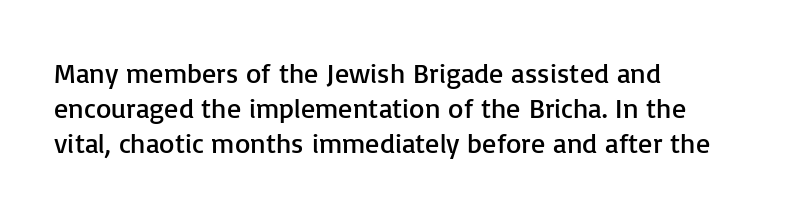
Q: Is the text bold? A: No.
Q: Is the text italic (slanted)? A: No, it is upright.
Q: Is the typeface a serif or a sans-serif typeface? A: Sans-serif.
Q: Is the text underlined? A: No.
Q: How is the paragraph aligned? A: Left-aligned.
Q: Is the spacing between letters normal or unusually wide? A: Normal.
Q: Is the spacing between lines tight, normal or loose? A: Normal.
Q: Width (condensed, normal, or wide)? A: Normal.
Q: Stroke contrast? A: Low.
Q: x-height? A: Medium.
Q: Monospaced? A: No.
